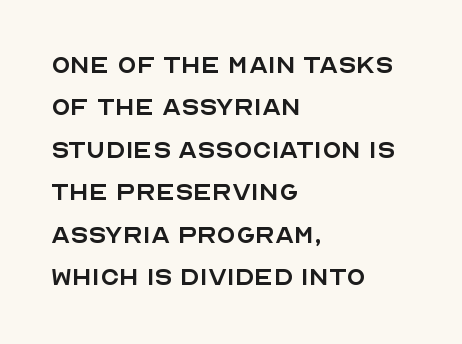
The image shows 31 px regular-weight sans-serif type, upright; set left-aligned, normal line spacing (1.37x), normal letter spacing, not underlined; a large x-height.
